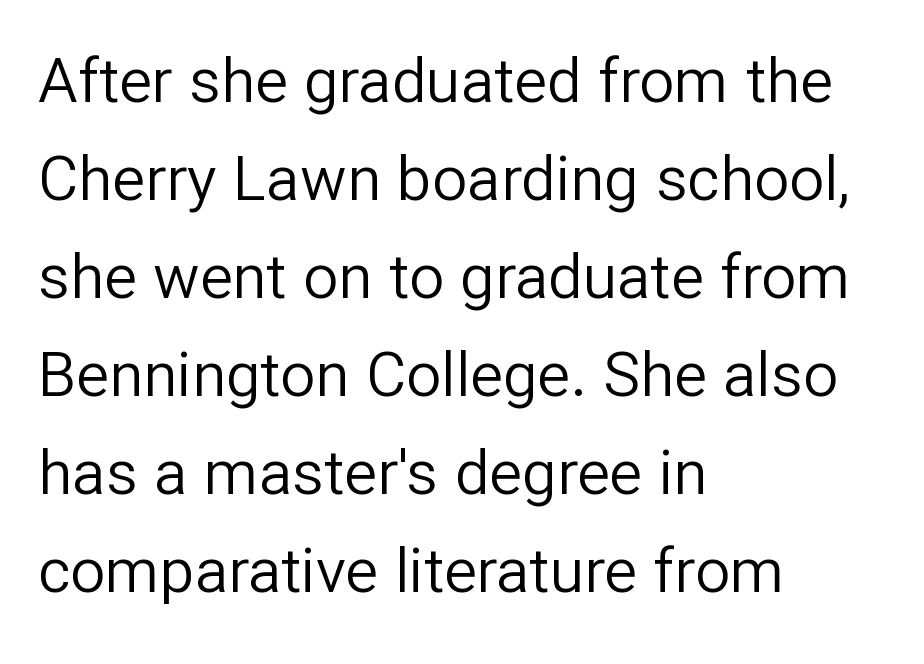
{"serif": "no", "italic": "no", "bold": "no", "weight": "regular", "width": "normal", "stroke_contrast": "low", "x_height": "medium", "monospaced": "no", "underline": "no", "align": "left", "line_spacing": "normal", "line_spacing_ratio": 1.58, "letter_spacing": "normal", "letter_spacing_em": 0.0, "glyph_px": 62}
